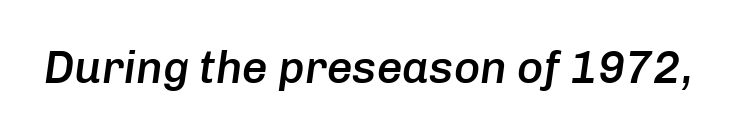
The image shows 45 px semibold type, italic (leaning right); set normal letter spacing, not underlined; low stroke contrast and a medium x-height.
